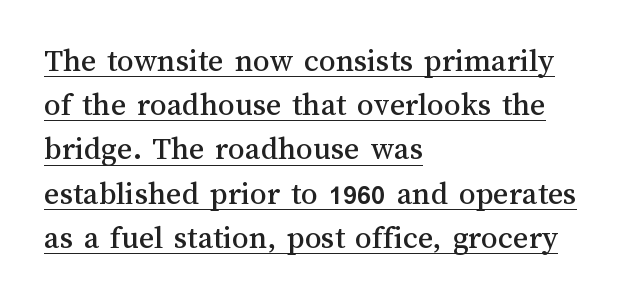
The gaps between neighbouring characters are ordinary and unremarkable. The rendering uses natural spacing where letterforms have individual widths. This sample carries an underscore along the baseline area. This is roman type, the default non-slanted kind.
